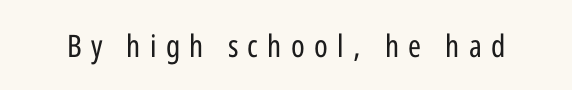
{"serif": "no", "italic": "no", "bold": "no", "weight": "regular", "width": "condensed", "stroke_contrast": "low", "x_height": "medium", "monospaced": "no", "underline": "no", "letter_spacing": "wide", "letter_spacing_em": 0.3, "glyph_px": 31}
